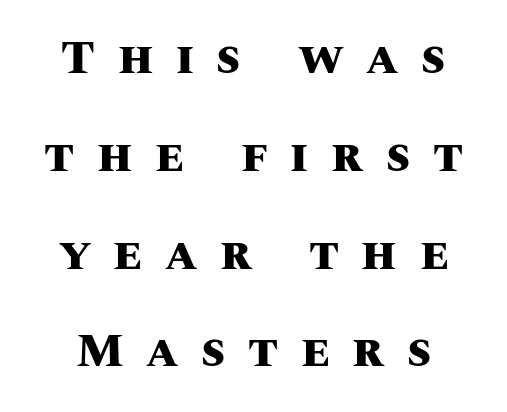
{"italic": "no", "bold": "yes", "weight": "heavy", "width": "normal", "stroke_contrast": "medium", "x_height": "large", "monospaced": "no", "underline": "no", "align": "center", "line_spacing": "loose", "line_spacing_ratio": 2.08, "letter_spacing": "wide", "letter_spacing_em": 0.48, "glyph_px": 47}
